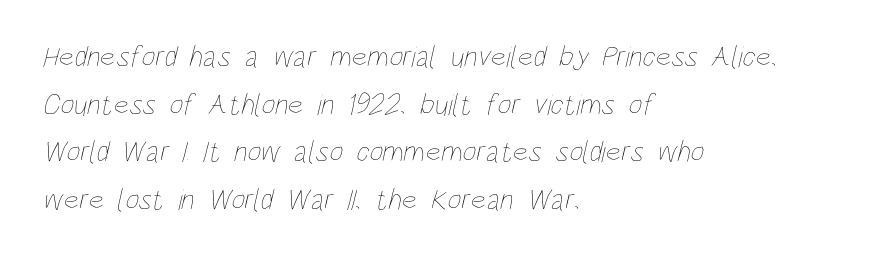
Q: Is the text bold? A: No.
Q: Is the text underlined? A: No.
Q: How is the paragraph aligned? A: Left-aligned.
Q: Is the spacing between letters normal or unusually wide? A: Normal.
Q: Is the spacing between lines tight, normal or loose? A: Normal.
Q: Width (condensed, normal, or wide)? A: Condensed.
Q: Stroke contrast? A: Low.
Q: x-height? A: Large.
Q: Monospaced? A: No.
